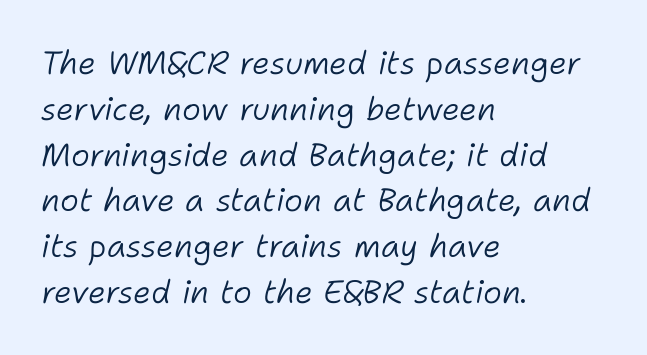
The rag falls on the right side of this text block. The glyphs are unaccompanied by any horizontal stroke below them. Proportional: the letters do not fall into vertical columns. Compared with ordinary roman type, these characters are visibly tilted.
